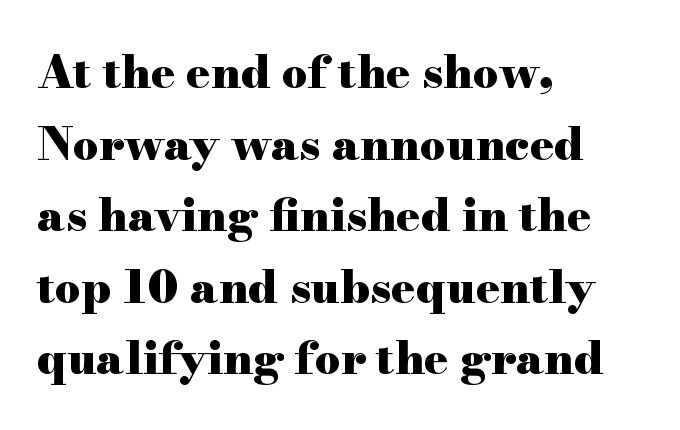
{"serif": "yes", "italic": "no", "bold": "yes", "weight": "heavy", "width": "wide", "stroke_contrast": "high", "x_height": "small", "monospaced": "no", "underline": "no", "align": "left", "line_spacing": "normal", "line_spacing_ratio": 1.59, "letter_spacing": "normal", "letter_spacing_em": 0.0, "glyph_px": 45}
